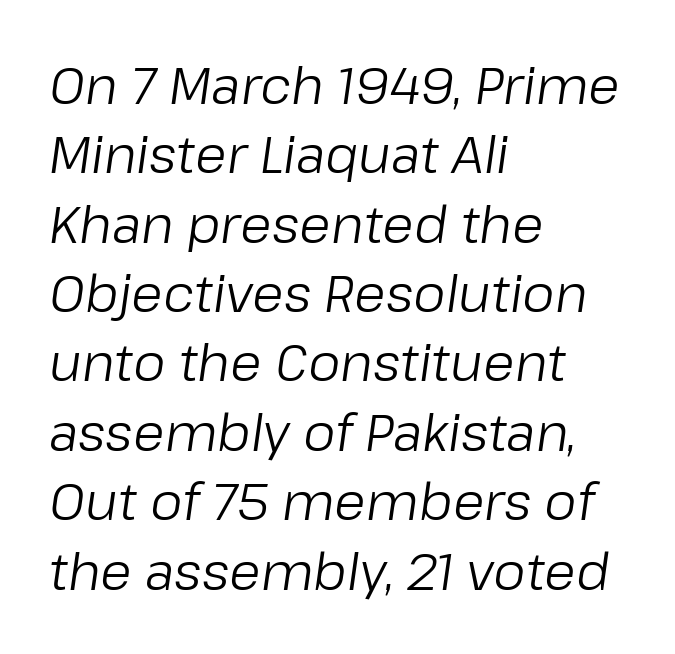
{"italic": "yes", "lean": "right", "slant_degrees": 8, "bold": "no", "weight": "regular", "width": "normal", "stroke_contrast": "low", "x_height": "medium", "monospaced": "no", "underline": "no", "align": "left", "line_spacing": "normal", "line_spacing_ratio": 1.36, "letter_spacing": "normal", "letter_spacing_em": 0.0, "glyph_px": 51}
